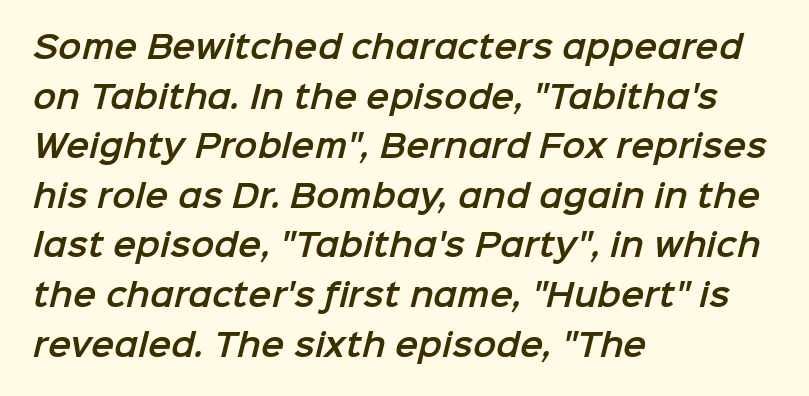
The image shows 31 px sans-serif type; set left-aligned, normal line spacing (1.6x), normal letter spacing, not underlined; low stroke contrast and a medium x-height.
